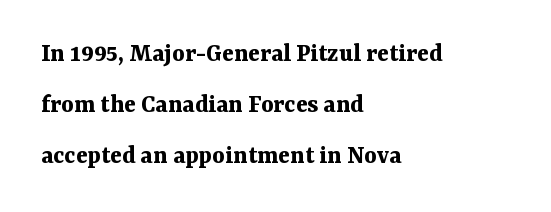
{"italic": "no", "bold": "yes", "underline": "no", "align": "left", "line_spacing_ratio": 1.88, "letter_spacing": "normal", "letter_spacing_em": 0.0, "glyph_px": 27}
